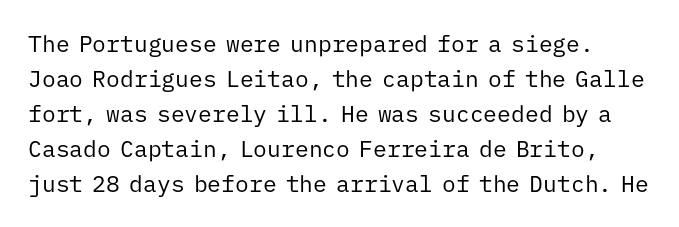
The image shows 23 px text type, upright; set normal line spacing (1.52x), normal letter spacing, not underlined.
